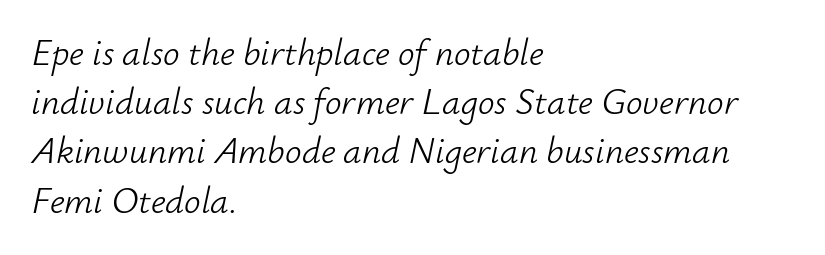
{"italic": "yes", "lean": "right", "slant_degrees": 12, "bold": "no", "weight": "light", "width": "normal", "stroke_contrast": "low", "x_height": "small", "monospaced": "no", "underline": "no", "align": "left", "line_spacing": "normal", "line_spacing_ratio": 1.33, "letter_spacing": "normal", "letter_spacing_em": 0.0, "glyph_px": 37}
